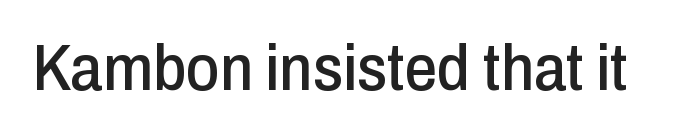
Here the designer chose a conventional face with non-uniform glyph widths. Unlike a traditional serif, this face leaves its strokes unadorned. Lines of text with bare space underneath. Nobody touched the tracking dial on this one. Vertical strokes here are truly vertical.
